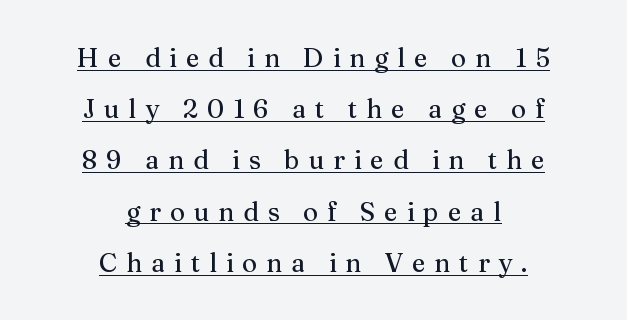
The image shows 26 px text type, upright; set centered, loose line spacing (1.97x), unusually wide letter spacing (+0.34 em), underlined.
